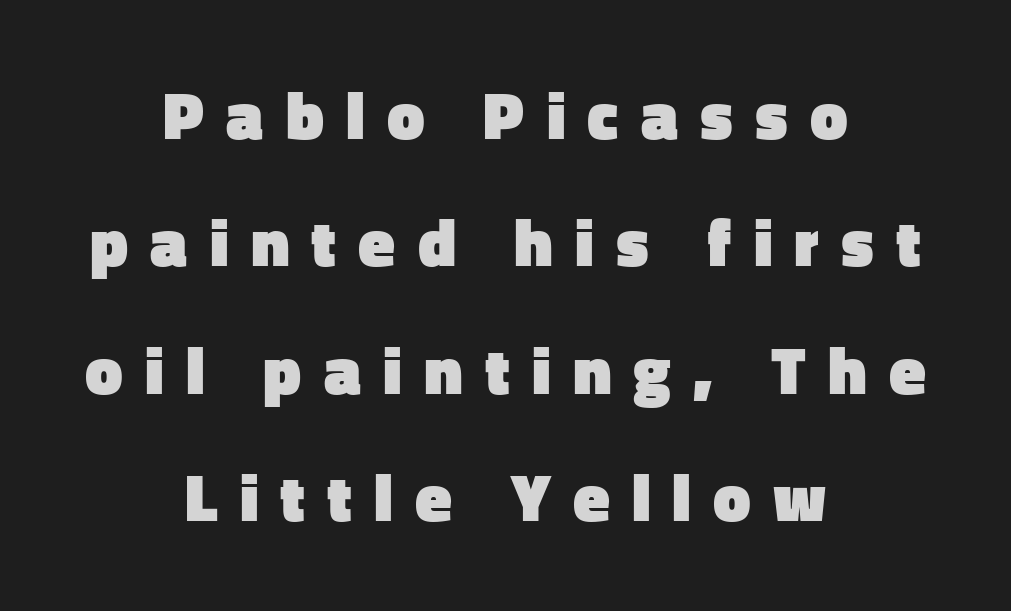
{"serif": "no", "italic": "no", "bold": "yes", "weight": "heavy", "width": "normal", "stroke_contrast": "low", "x_height": "medium", "monospaced": "no", "underline": "no", "align": "center", "line_spacing": "loose", "line_spacing_ratio": 1.9, "letter_spacing": "wide", "letter_spacing_em": 0.33, "glyph_px": 67}
